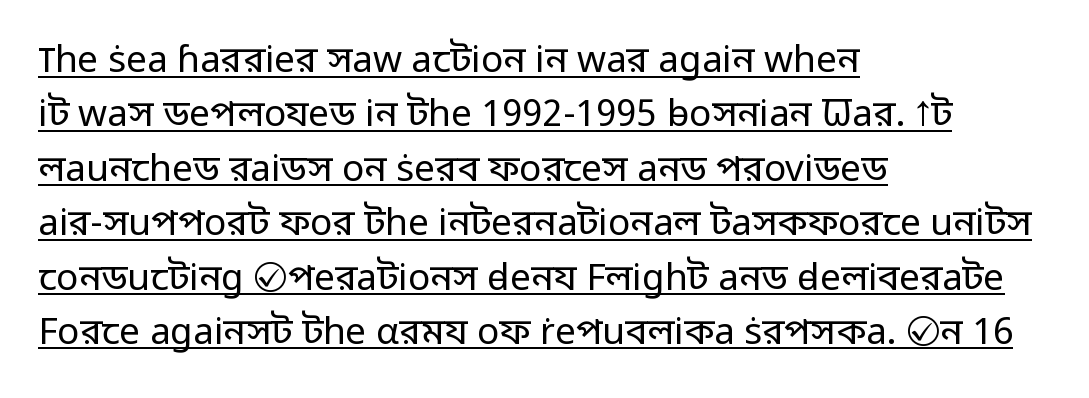
Q: Is the text bold? A: No.
Q: Is the text italic (slanted)? A: No, it is upright.
Q: Is the typeface a serif or a sans-serif typeface? A: Sans-serif.
Q: Is the text underlined? A: Yes.
Q: How is the paragraph aligned? A: Left-aligned.
Q: Is the spacing between letters normal or unusually wide? A: Normal.
Q: Is the spacing between lines tight, normal or loose? A: Normal.
Q: Width (condensed, normal, or wide)? A: Normal.
Q: Stroke contrast? A: Low.
Q: x-height? A: Medium.
Q: Monospaced? A: No.
